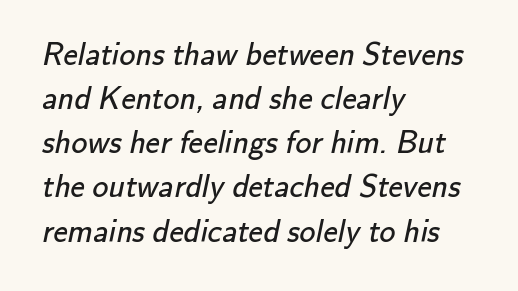
{"serif": "no", "bold": "no", "weight": "regular", "width": "normal", "stroke_contrast": "low", "x_height": "small", "monospaced": "no", "underline": "no", "align": "left", "line_spacing": "normal", "line_spacing_ratio": 1.38, "letter_spacing": "normal", "letter_spacing_em": 0.0, "glyph_px": 32}
